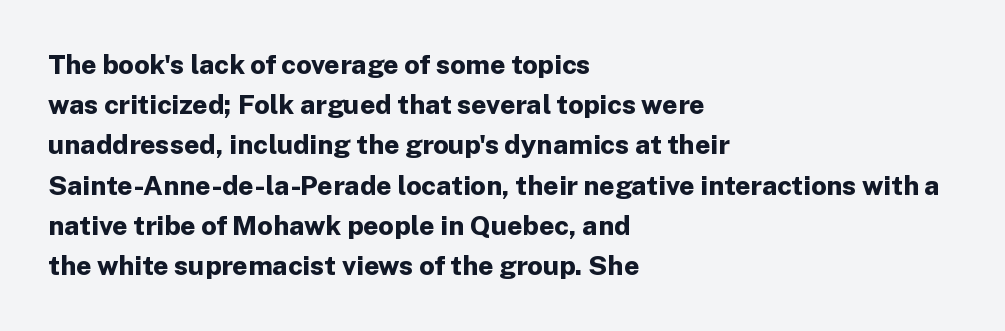
{"italic": "no", "bold": "yes", "underline": "no", "align": "left", "line_spacing": "normal", "line_spacing_ratio": 1.49, "letter_spacing": "normal", "letter_spacing_em": 0.0, "glyph_px": 27}
